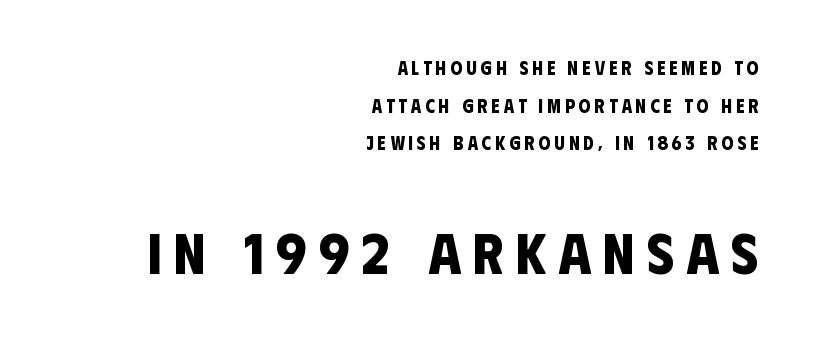
Q: Is the text bold? A: Yes.
Q: Is the typeface a serif or a sans-serif typeface? A: Sans-serif.
Q: Is the text underlined? A: No.
Q: How is the paragraph aligned? A: Right-aligned.
Q: Is the spacing between letters normal or unusually wide? A: Unusually wide.
Q: Is the spacing between lines tight, normal or loose? A: Loose.
Q: Which block of text is set in a larger size, the first (top) or the second (bottom)? A: The second (bottom) one.
Q: Width (condensed, normal, or wide)? A: Condensed.
Q: Stroke contrast? A: Low.
Q: x-height? A: Large.
Q: Monospaced? A: No.
